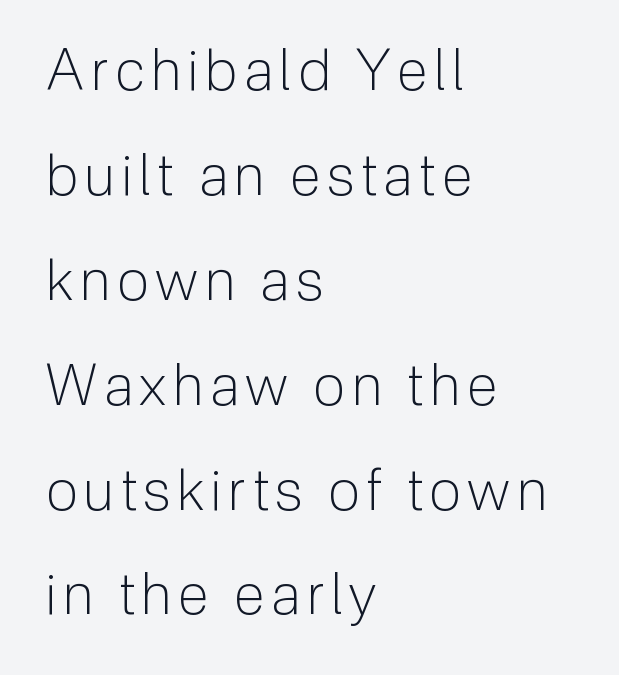
Q: Is the text bold? A: No.
Q: Is the text italic (slanted)? A: No, it is upright.
Q: Is the typeface a serif or a sans-serif typeface? A: Sans-serif.
Q: Is the text underlined? A: No.
Q: How is the paragraph aligned? A: Left-aligned.
Q: Width (condensed, normal, or wide)? A: Normal.
Q: Stroke contrast? A: Low.
Q: x-height? A: Medium.
Q: Monospaced? A: No.
